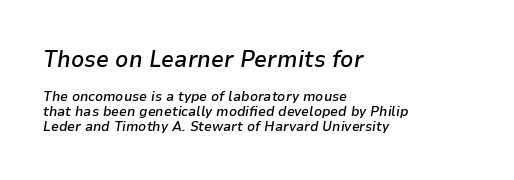
{"italic": "yes", "lean": "right", "slant_degrees": 9, "bold": "semi", "underline": "no", "align": "left", "line_spacing": "tight", "line_spacing_ratio": 1.08, "letter_spacing": "normal", "letter_spacing_em": 0.0, "larger_block": "first", "size_ratio": 1.64, "glyph_px": 23}
